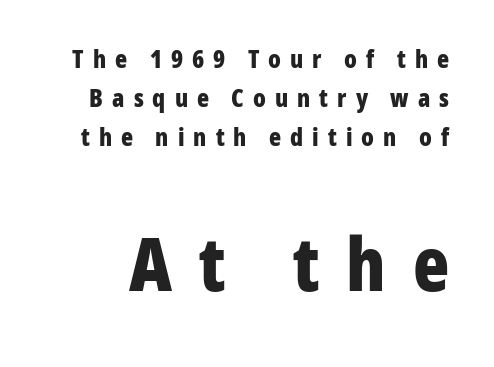
{"serif": "no", "italic": "no", "bold": "yes", "weight": "bold", "width": "condensed", "stroke_contrast": "low", "x_height": "medium", "monospaced": "no", "underline": "no", "line_spacing": "normal", "line_spacing_ratio": 1.57, "letter_spacing": "wide", "letter_spacing_em": 0.36, "larger_block": "second", "size_ratio": 3.0, "glyph_px": 75}
